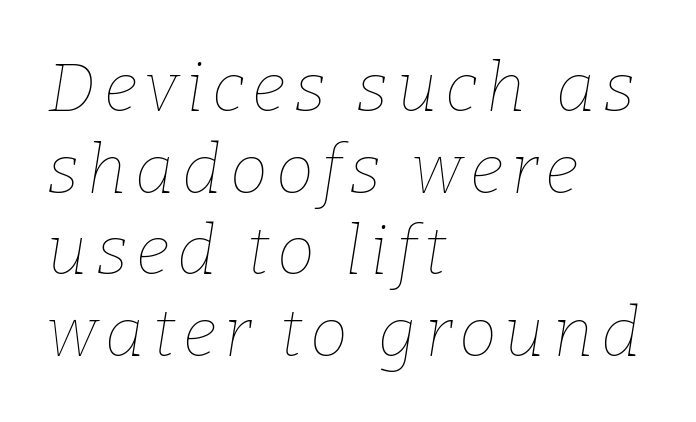
Q: Is the text bold? A: No.
Q: Is the text italic (slanted)? A: Yes, it leans right by about 9 degrees.
Q: Is the text underlined? A: No.
Q: How is the paragraph aligned? A: Left-aligned.
Q: Width (condensed, normal, or wide)? A: Normal.
Q: Stroke contrast? A: Low.
Q: x-height? A: Medium.
Q: Monospaced? A: No.
